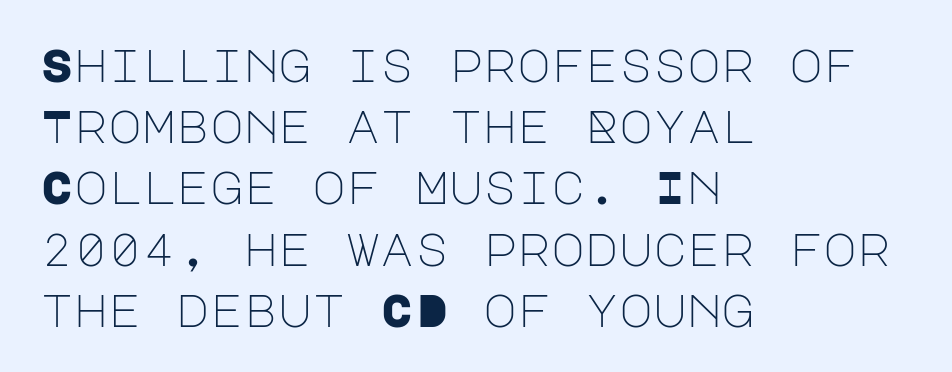
Q: Is the text bold? A: No.
Q: Is the text italic (slanted)? A: No, it is upright.
Q: Is the typeface a serif or a sans-serif typeface? A: Sans-serif.
Q: Is the text underlined? A: No.
Q: How is the paragraph aligned? A: Left-aligned.
Q: Is the spacing between letters normal or unusually wide? A: Normal.
Q: Is the spacing between lines tight, normal or loose? A: Normal.
Q: Width (condensed, normal, or wide)? A: Normal.
Q: Stroke contrast? A: Low.
Q: x-height? A: Large.
